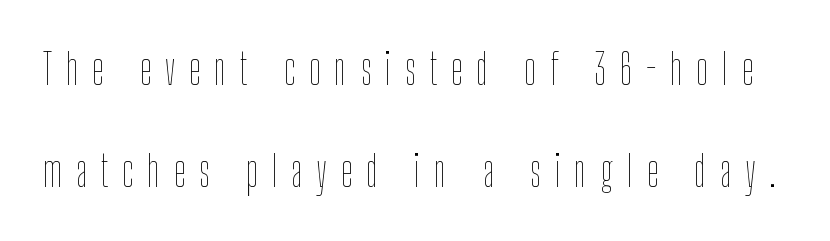
Q: Is the text bold? A: No.
Q: Is the text italic (slanted)? A: No, it is upright.
Q: Is the text underlined? A: No.
Q: Is the spacing between letters normal or unusually wide? A: Unusually wide.
Q: Is the spacing between lines tight, normal or loose? A: Loose.
Q: Width (condensed, normal, or wide)? A: Condensed.
Q: Stroke contrast? A: Low.
Q: x-height? A: Medium.
Q: Monospaced? A: No.
